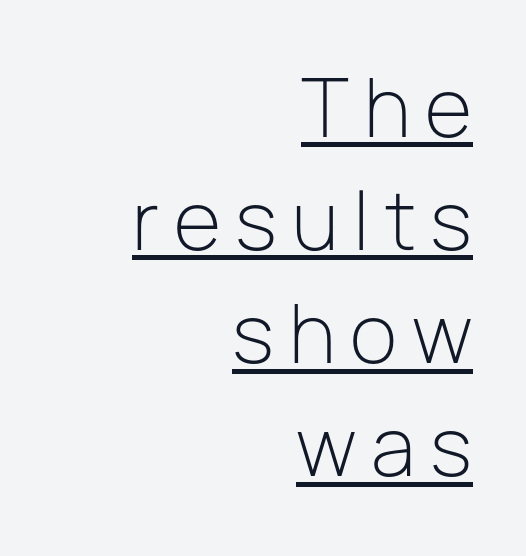
The image shows 78 px light sans-serif type, upright; set right-aligned, normal line spacing (1.45x), underlined; low stroke contrast and a medium x-height.
